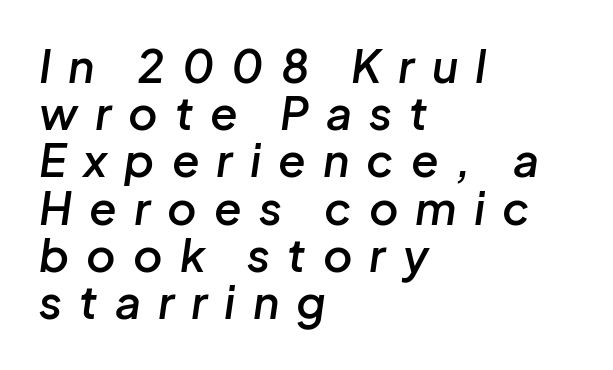
{"italic": "yes", "lean": "right", "slant_degrees": 8, "bold": "semi", "weight": "semibold", "width": "normal", "stroke_contrast": "low", "x_height": "medium", "monospaced": "no", "underline": "no", "align": "left", "line_spacing": "tight", "line_spacing_ratio": 1.05, "letter_spacing": "wide", "letter_spacing_em": 0.38, "glyph_px": 45}
